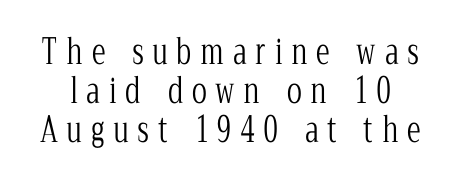
The image shows 35 px light, condensed serif type, upright; set tight line spacing (1.12x), unusually wide letter spacing (+0.25 em), not underlined; low stroke contrast and a medium x-height.
